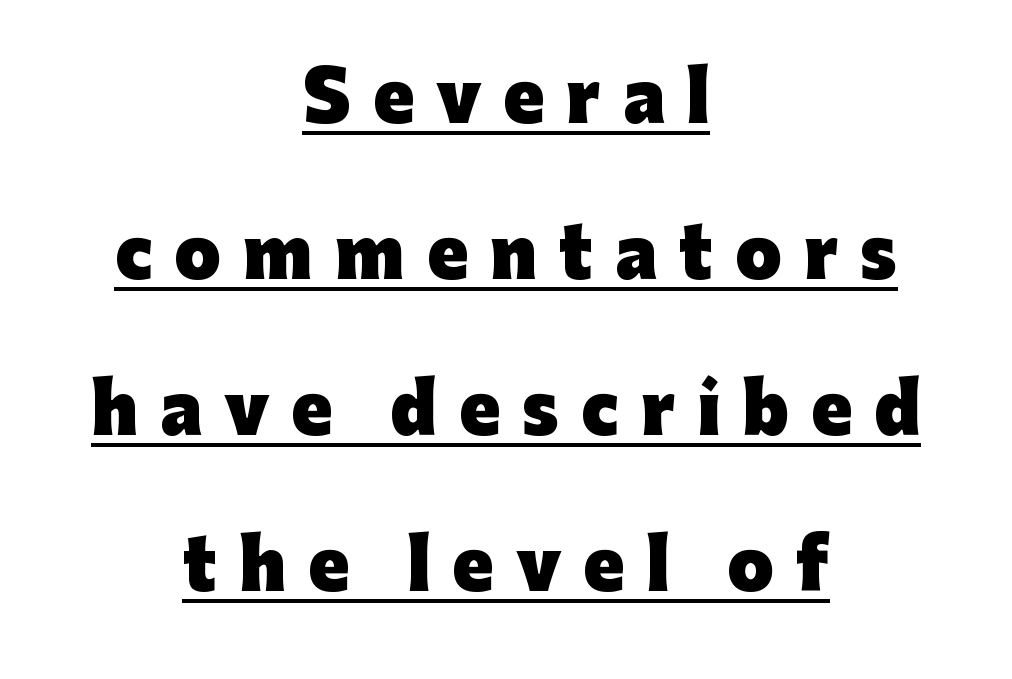
{"serif": "no", "italic": "no", "bold": "yes", "weight": "heavy", "width": "normal", "stroke_contrast": "low", "x_height": "medium", "monospaced": "no", "underline": "yes", "align": "center", "line_spacing": "loose", "line_spacing_ratio": 2.33, "letter_spacing": "wide", "letter_spacing_em": 0.33, "glyph_px": 67}
